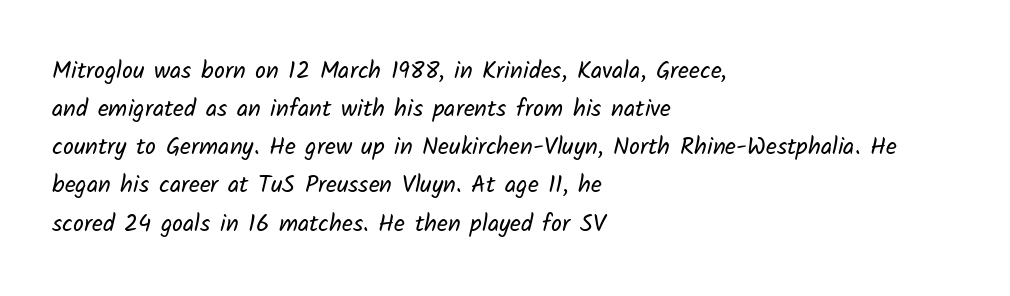
The image shows 24 px text type; set left-aligned, normal line spacing (1.59x), normal letter spacing, not underlined.
